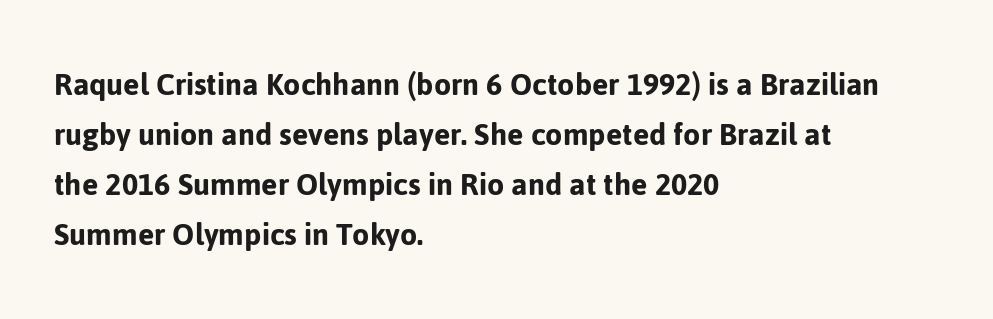
The image shows 35 px sans-serif type, upright; set left-aligned, normal line spacing (1.43x), normal letter spacing, not underlined; low stroke contrast and a medium x-height.
